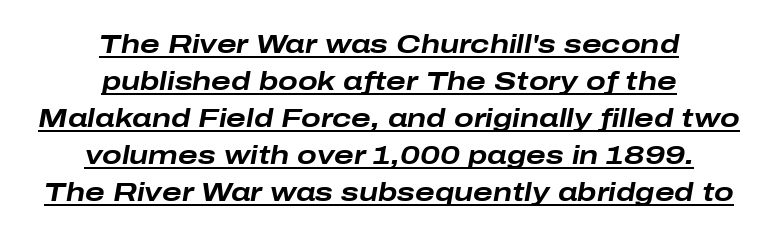
Q: Is the text bold? A: Yes.
Q: Is the text italic (slanted)? A: Yes, it leans right by about 10 degrees.
Q: Is the text underlined? A: Yes.
Q: How is the paragraph aligned? A: Centered.
Q: Is the spacing between letters normal or unusually wide? A: Normal.
Q: Is the spacing between lines tight, normal or loose? A: Normal.
